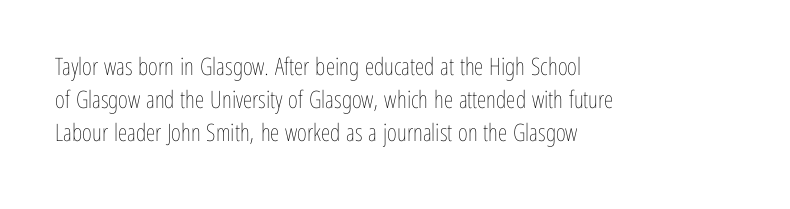
These lines stack with their left ends in a neat column. Letters rest on an invisible, unmarked baseline. The lines sit at an ordinary, default distance from one another. The type sits square on the baseline with zero lean. No letter is thick-stroked: the sample isn't bold. Default kerning and tracking; the words read as compact shapes.
